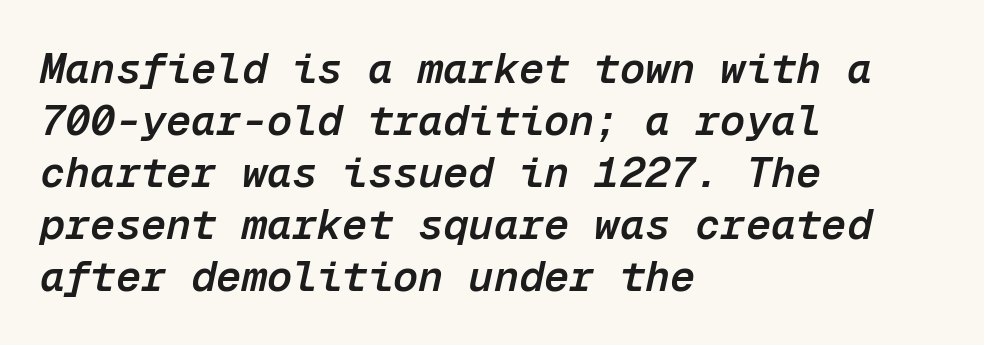
Has an underline been added? It has not. Each word holds together tightly as a unit, with standard inter-letter gaps. Monospaced: the letters line up in strict vertical columns. Emphasis by weight is partial: semibold.
